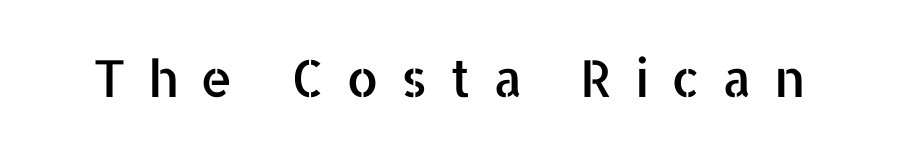
The image shows 51 px sans-serif type, upright; set unusually wide letter spacing (+0.43 em), not underlined; low stroke contrast and a medium x-height.
